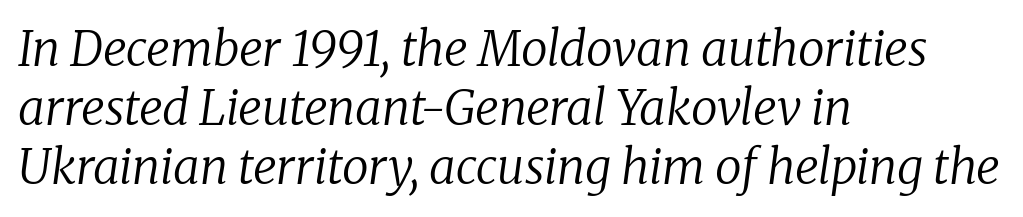
{"serif": "yes", "italic": "yes", "lean": "right", "slant_degrees": 8, "bold": "no", "weight": "regular", "width": "normal", "stroke_contrast": "low", "x_height": "medium", "monospaced": "no", "underline": "no", "align": "left", "line_spacing_ratio": 1.23, "letter_spacing": "normal", "letter_spacing_em": 0.0, "glyph_px": 48}
